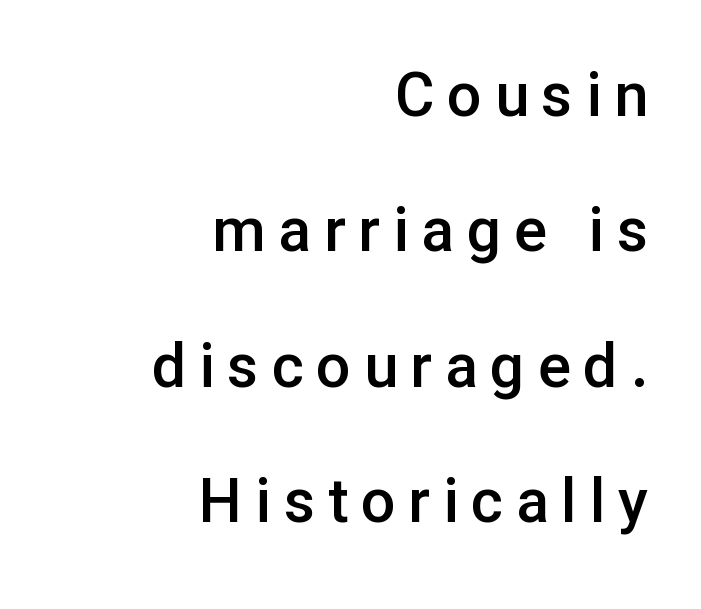
Decoration check: the copy has no underline. The paragraph has a hard right edge and a soft left edge. Honestly, the letter spacing is so wide it's the main thing you notice. What weight is shown? A semibold, between regular and bold.
